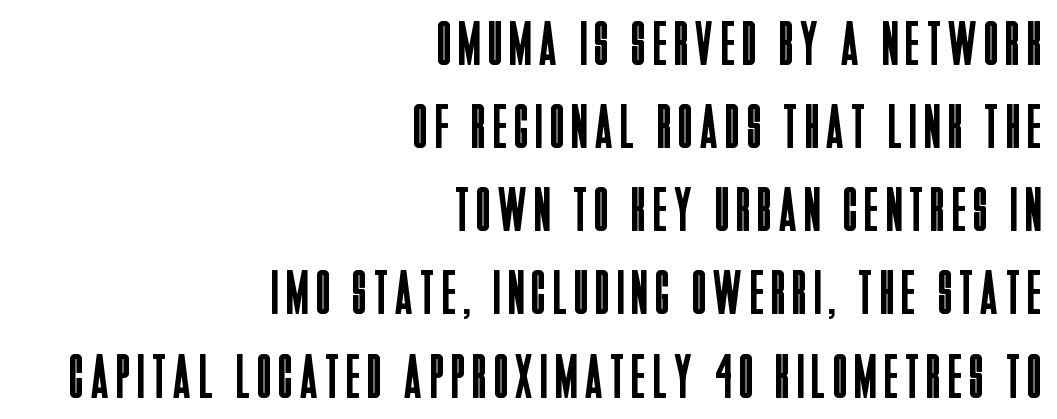
The image shows 63 px regular-weight, condensed sans-serif type, upright; set right-aligned, normal line spacing (1.32x), not underlined; low stroke contrast and a large x-height.
